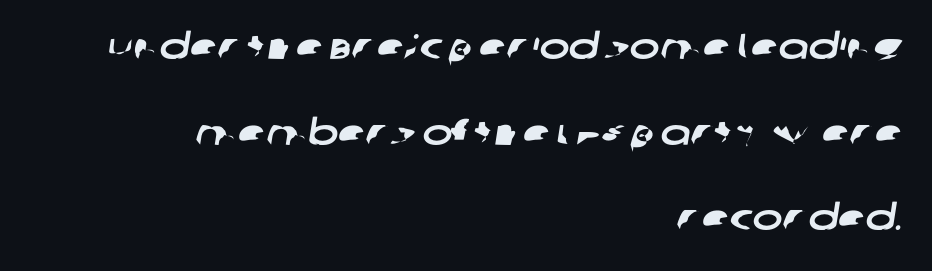
Q: Is the typeface a serif or a sans-serif typeface? A: Sans-serif.
Q: Is the text underlined? A: No.
Q: How is the paragraph aligned? A: Right-aligned.
Q: Is the spacing between letters normal or unusually wide? A: Normal.
Q: Is the spacing between lines tight, normal or loose? A: Loose.
Q: Width (condensed, normal, or wide)? A: Wide.
Q: Stroke contrast? A: Low.
Q: x-height? A: Large.
Q: Monospaced? A: No.
